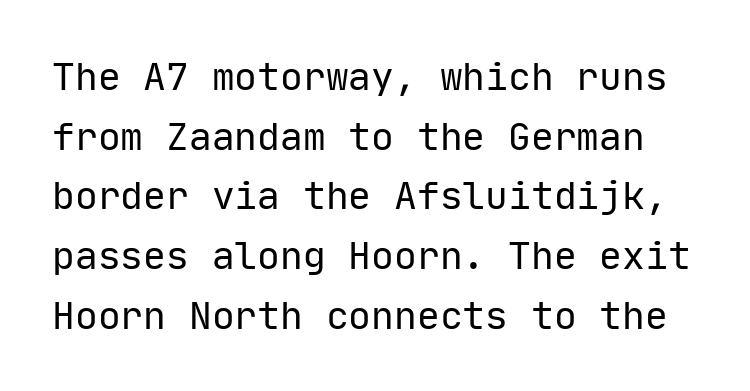
The image shows 38 px regular-weight sans-serif type, upright, monospaced; set normal line spacing (1.57x), normal letter spacing, not underlined; low stroke contrast and a medium x-height.
